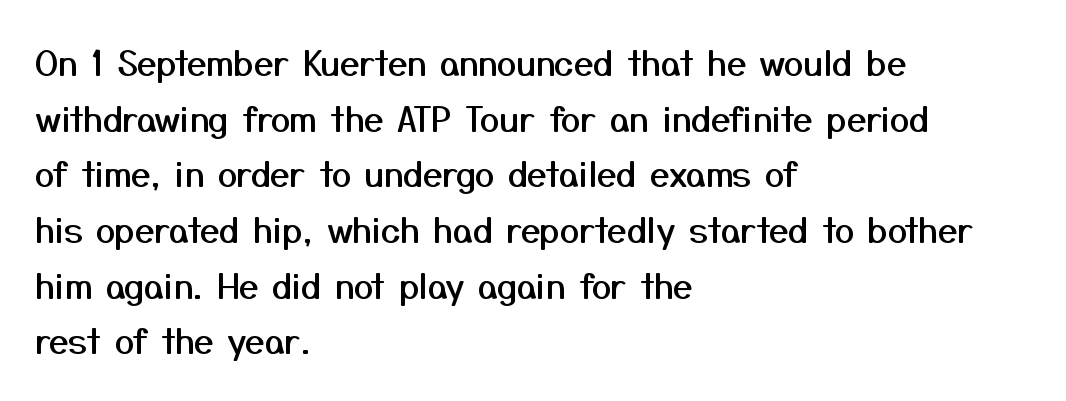
The image shows 35 px sans-serif type, upright; set left-aligned, normal line spacing (1.59x), normal letter spacing, not underlined; medium stroke contrast and a medium x-height.
